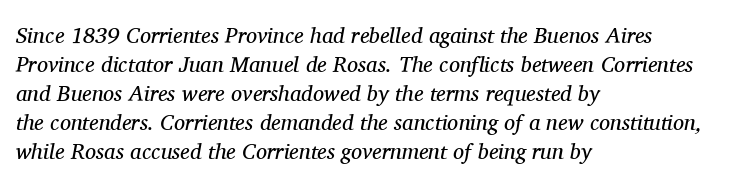
Here the glyphs are tracked normally, forming tight word shapes. The passage shown leans; its letterforms are oblique. Leftover space on each line is placed entirely after the last word. Does the leading feel generous? No, just average. The font is comparable to plain body text, perhaps lighter. Underline: absent.
